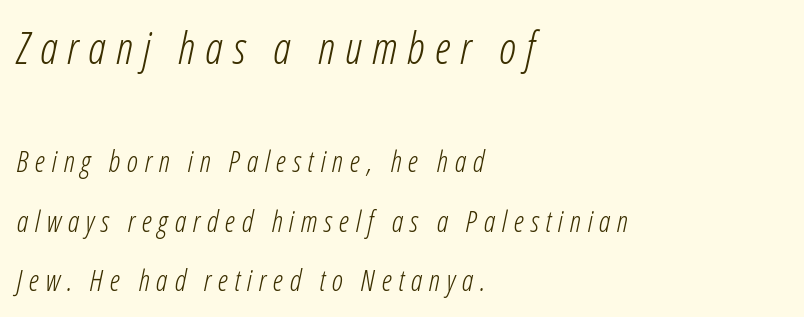
The passage shown is not underscored anywhere. A student would notice the top passage is typeset larger than what follows. Is there much room between lines? Yes — plenty of vertical air separates them. Stems and bowls with no extra thickness — not bold.
